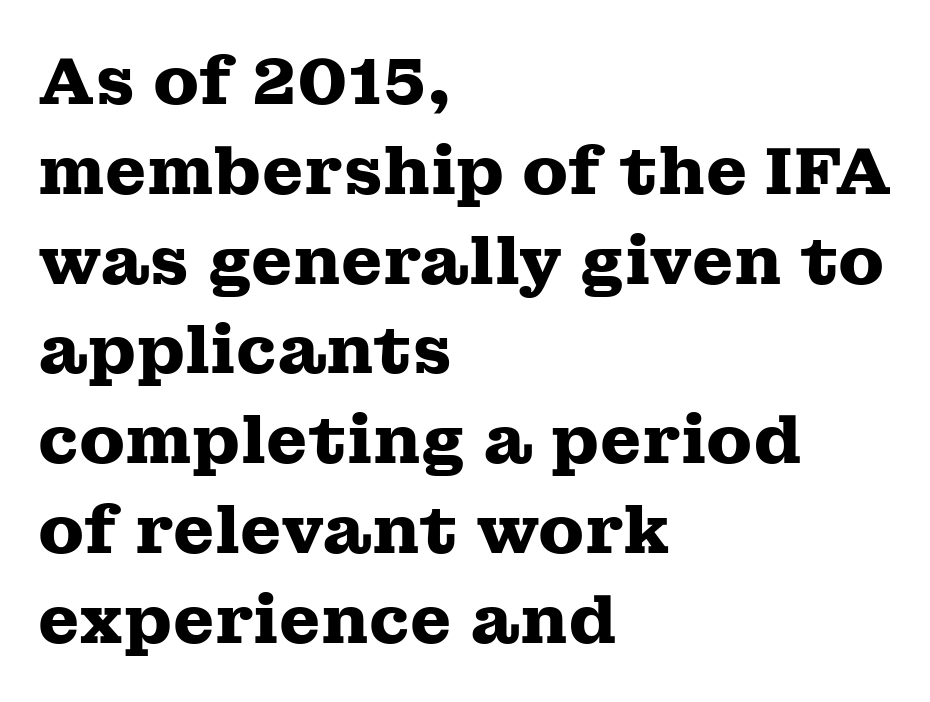
Underline: absent. These lines are set flush left with a ragged right edge. These lines are composed in type with serifs. Compared with typical body copy, the letter spacing here is the same. The font is running at its bold setting.
